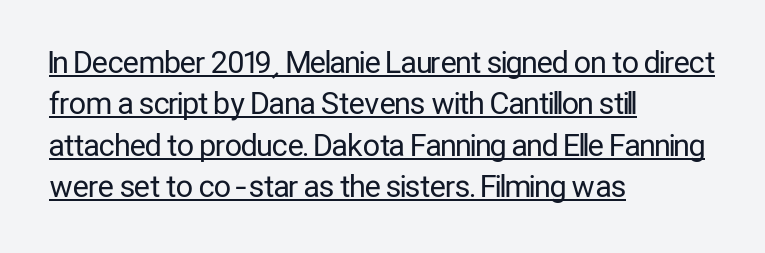
Q: Is the text bold? A: No.
Q: Is the text italic (slanted)? A: No, it is upright.
Q: Is the typeface a serif or a sans-serif typeface? A: Sans-serif.
Q: Is the text underlined? A: Yes.
Q: How is the paragraph aligned? A: Left-aligned.
Q: Is the spacing between letters normal or unusually wide? A: Normal.
Q: Is the spacing between lines tight, normal or loose? A: Normal.
Q: Width (condensed, normal, or wide)? A: Condensed.
Q: Stroke contrast? A: Low.
Q: x-height? A: Medium.
Q: Monospaced? A: No.
